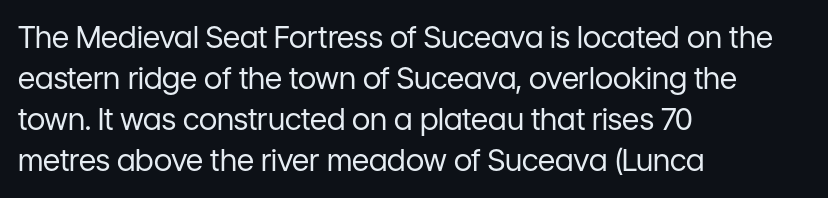
The block of text has a typical density, with ordinary space between rows. A quiet, ordinary-to-light weight characterises the typeface. Character widths vary here, with narrow letters taking less room than wide ones. The passage shown is not underscored anywhere. Italic: no, the glyphs are upright roman.
